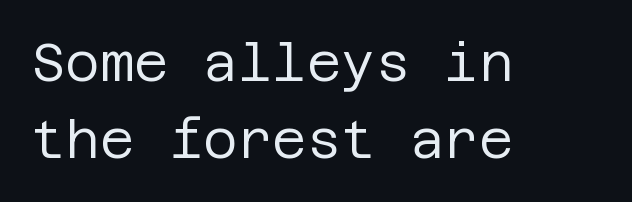
{"serif": "no", "italic": "no", "bold": "no", "weight": "regular", "width": "normal", "stroke_contrast": "low", "x_height": "large", "underline": "no", "align": "left", "line_spacing": "normal", "line_spacing_ratio": 1.45, "letter_spacing": "normal", "letter_spacing_em": 0.0, "glyph_px": 53}
